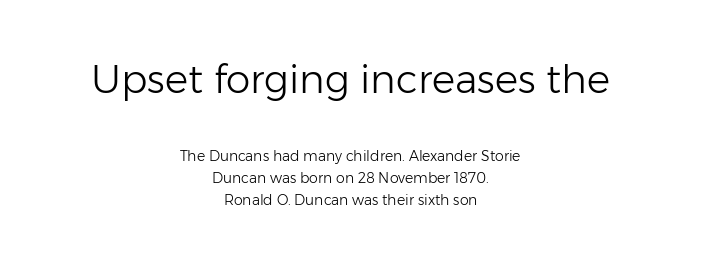
Stroke thickness stays within the range of a standard reading face or lighter. The typeface chosen for these lines omits serifs. Posture: upright roman. The strip under each line holds only bare page.
